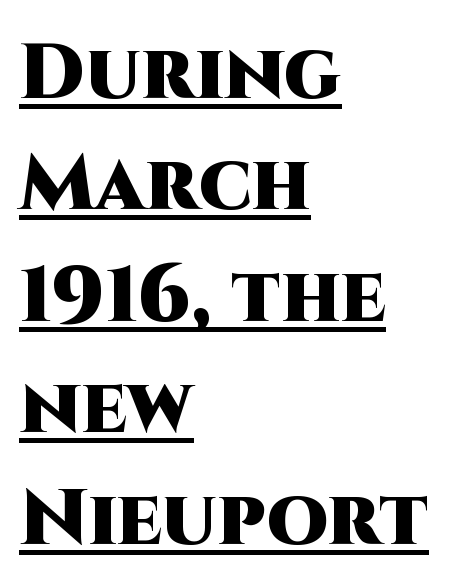
The image shows 79 px heavy sans-serif type, upright; set left-aligned, normal line spacing (1.41x), normal letter spacing, underlined; high stroke contrast and a large x-height.
